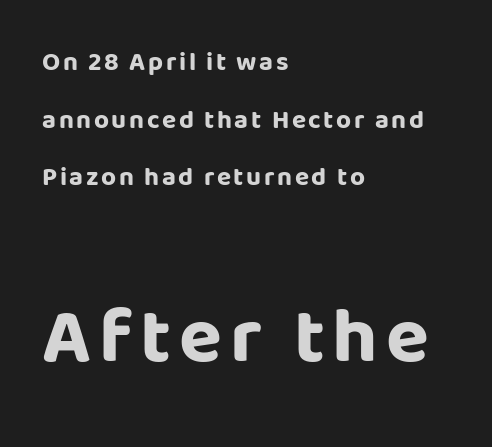
The image shows 79 px bold sans-serif type, upright; set left-aligned, loose line spacing (2.22x), not underlined; the second (bottom) block is 3.04x larger; low stroke contrast and a large x-height.
